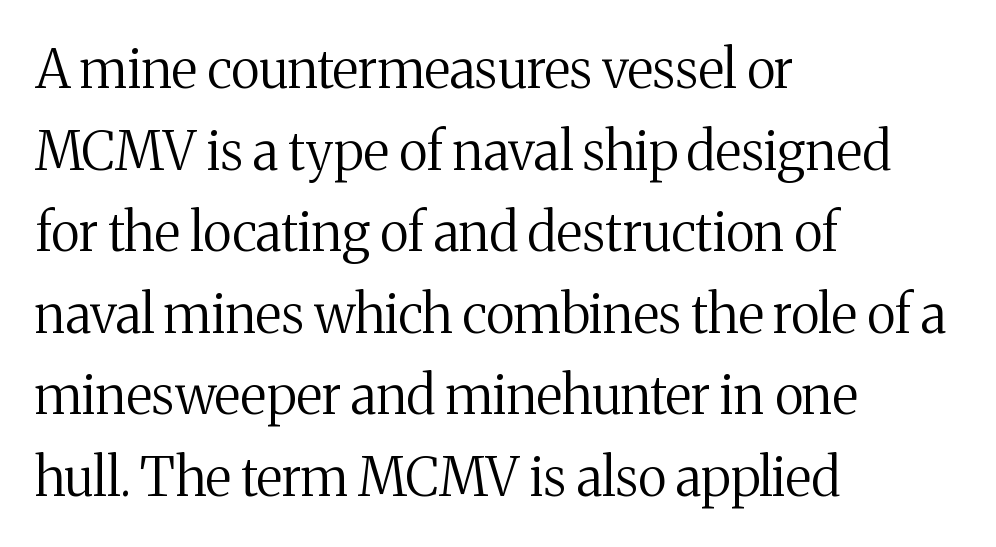
{"serif": "yes", "italic": "no", "bold": "no", "weight": "regular", "width": "normal", "stroke_contrast": "medium", "x_height": "medium", "monospaced": "no", "underline": "no", "align": "left", "line_spacing": "normal", "line_spacing_ratio": 1.54, "letter_spacing": "normal", "letter_spacing_em": 0.0, "glyph_px": 53}
